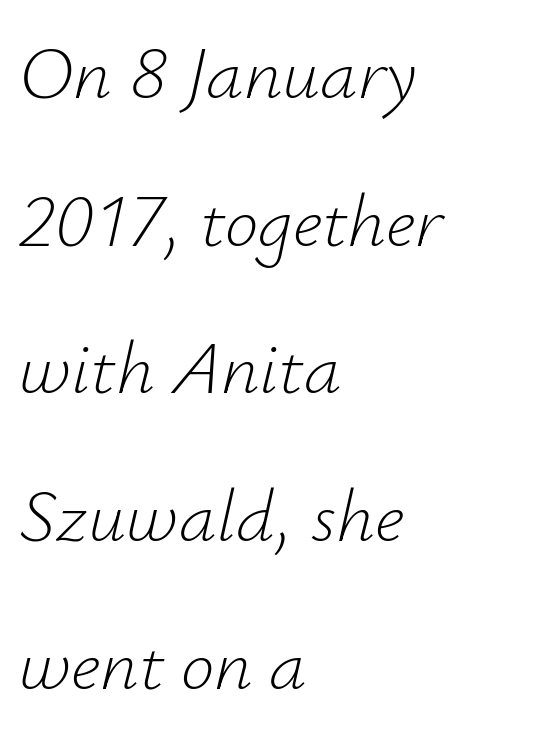
These lines keep a tight, regular rhythm from letter to letter. The typography opts for an oblique posture over an upright one. A clean baseline with only descenders dipping below it. Do the characters align in a grid? No, the font is proportional. Horizontal alignment here is leftward, the default for most running prose.
